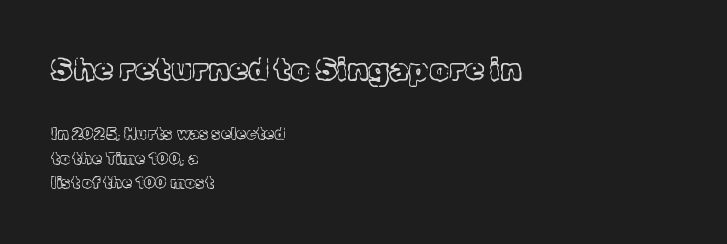
This sample has the flowing, uneven cadence of proportional lettering. Honestly, the letter spacing is just normal — you wouldn't notice it. Little horizontal feet cap the strokes, marking this as serif type. Every row of glyphs begins at an identical x-position on the left. The gap between lines stays unmarked.
